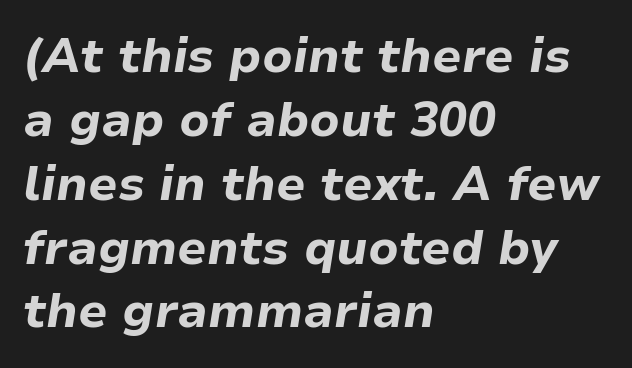
A typesetter would mark this as italic. Plenty of ink on the page — the face is bold. The rendering anchors every line to the left-hand side. Check under the words: just untouched page. A normal amount of white space separates one row of letters from the next.
